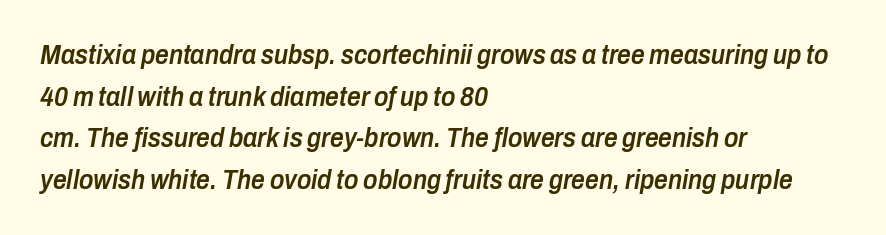
Teacher's note: observe the even left margin — that is flush-left alignment. Each glyph is drawn with semibold strokes, heavier than normal yet not fully bold. The text carries the slant typical of an italic or oblique font. The rows are spaced the way most documents space them.
